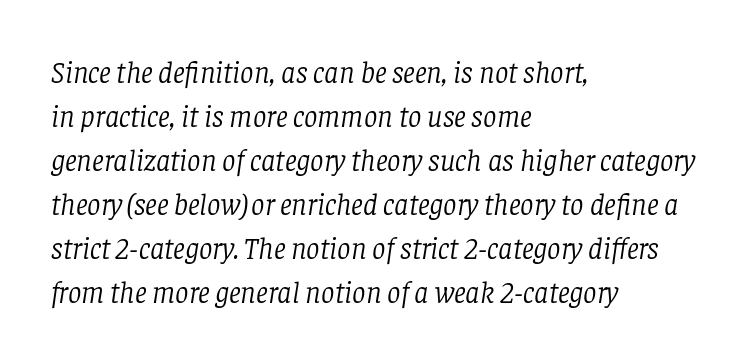
Check under the words: just untouched page. Check where the strokes stop: tiny serifs finish them off. Does extra space separate the letters? No, they use regular spacing. Stems here are at most as thick as an everyday book face. Character widths vary here, with narrow letters taking less room than wide ones. Left-aligned paragraph, ragged on the right.
